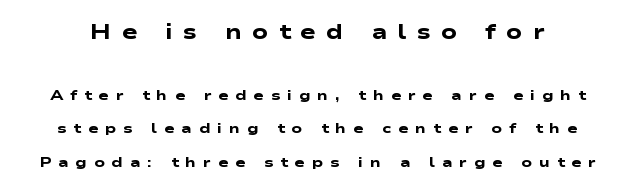
Q: Is the text bold? A: Yes.
Q: Is the text underlined? A: No.
Q: Is the spacing between letters normal or unusually wide? A: Unusually wide.
Q: Is the spacing between lines tight, normal or loose? A: Loose.
Q: Which block of text is set in a larger size, the first (top) or the second (bottom)? A: The first (top) one.
